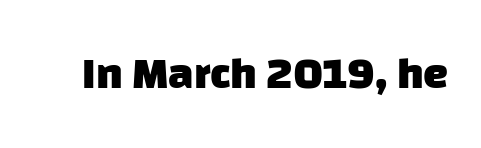
The image shows 45 px heavy sans-serif type; set normal letter spacing, not underlined; low stroke contrast and a large x-height.
